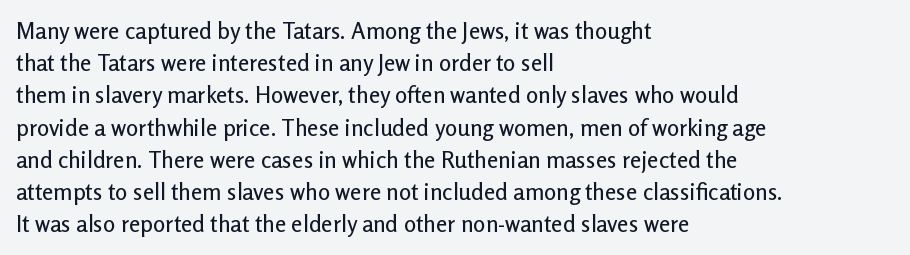
{"italic": "no", "underline": "no", "align": "left", "line_spacing": "normal", "line_spacing_ratio": 1.4, "letter_spacing": "normal", "letter_spacing_em": 0.0, "glyph_px": 23}
